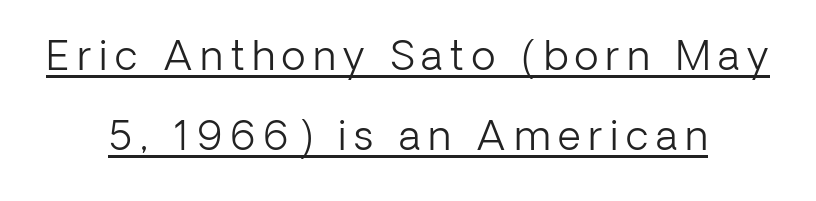
The image shows 40 px light sans-serif type, upright; set centered, loose line spacing (2.01x), underlined; low stroke contrast and a medium x-height.
